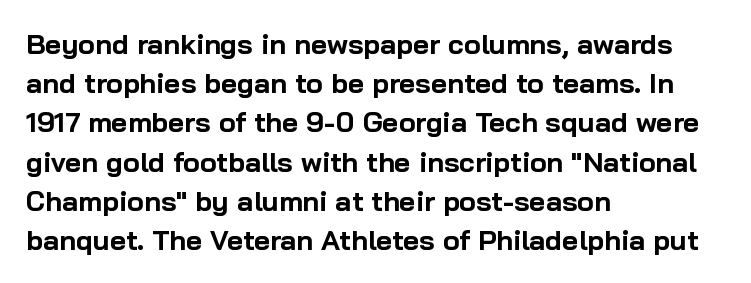
Varying glyph widths throughout — classic text-font behaviour. You can tell it's not italic because the verticals are truly vertical. I'd describe the lettering as bold — thick and assertive. The rows are spaced the way most documents space them. There is no visible air inserted between adjacent glyphs.
